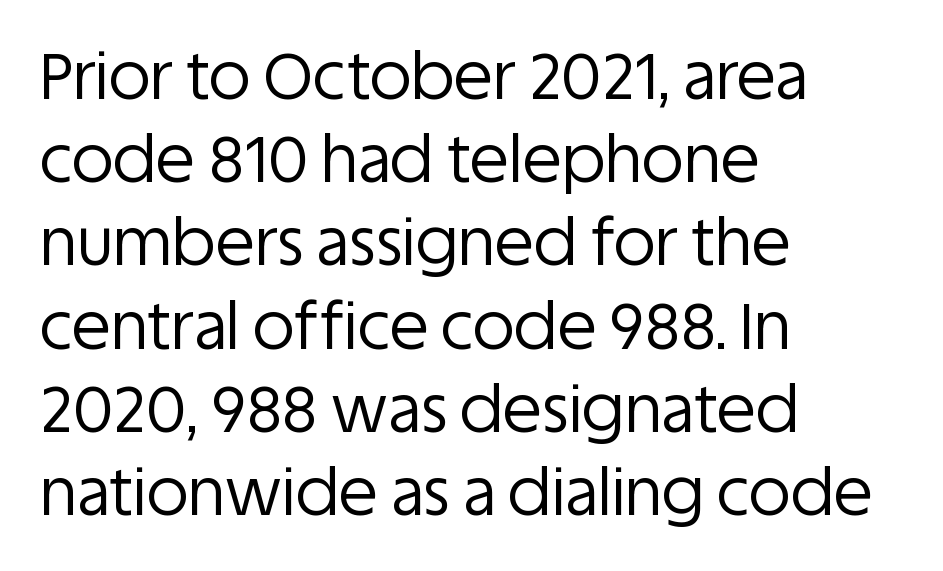
The image shows 64 px regular-weight sans-serif type, upright; set left-aligned, normal line spacing (1.3x), normal letter spacing, not underlined; low stroke contrast and a large x-height.
